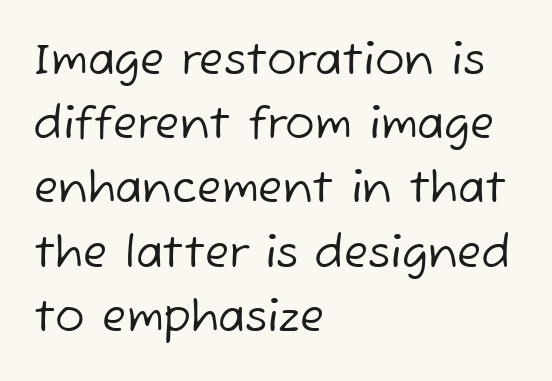
The letters advance in unequal steps, a hallmark of proportional type. Check the space under the baseline: it is left empty. The typeface has the unassuming heft of standard copy or less. Students, note that the glyphs here touch the page at normal intervals. Font category for this specimen: sans-serif.
